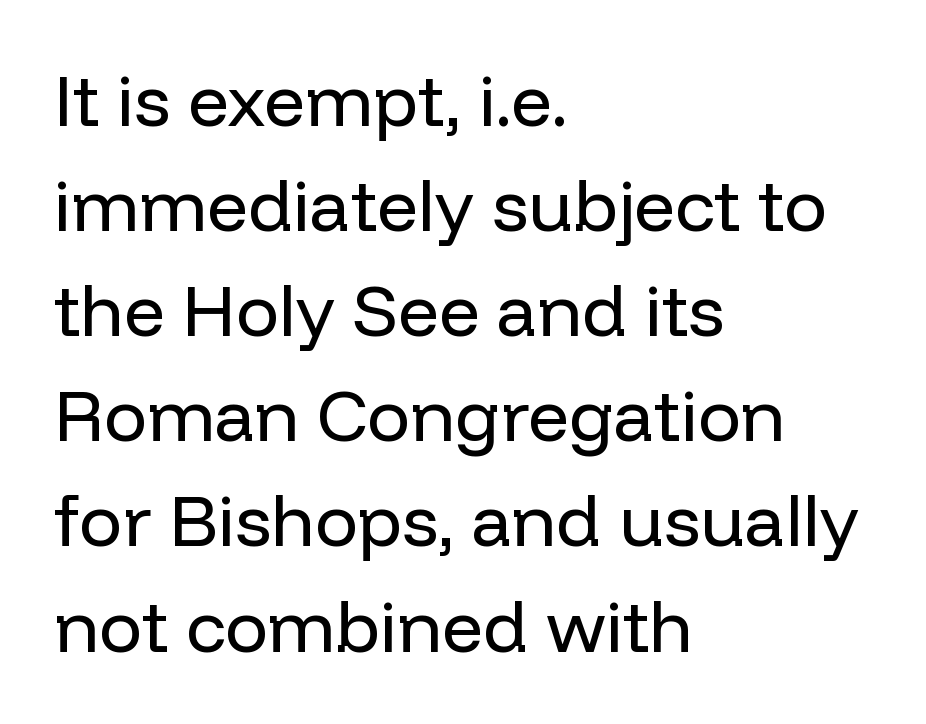
The image shows 72 px regular-weight sans-serif type, upright; set left-aligned, normal line spacing (1.46x), normal letter spacing, not underlined; low stroke contrast and a medium x-height.
